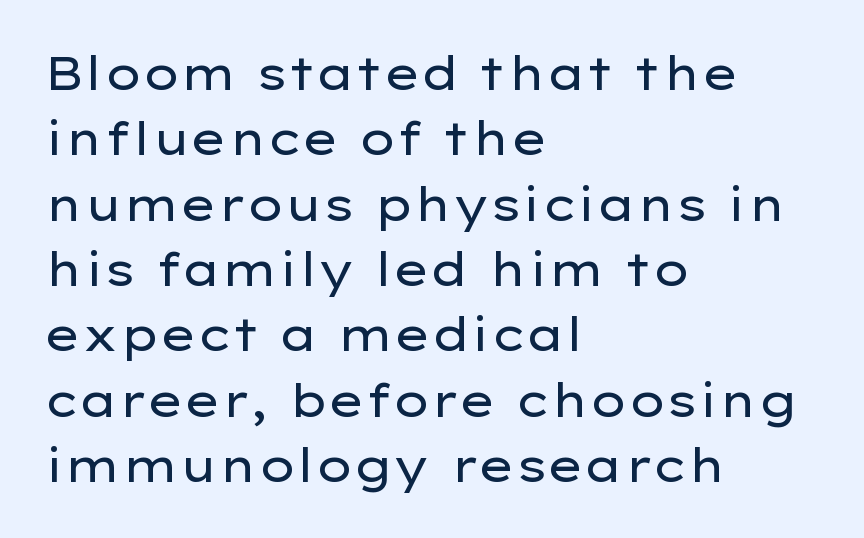
Q: Is the text bold? A: No.
Q: Is the text italic (slanted)? A: No, it is upright.
Q: Is the typeface a serif or a sans-serif typeface? A: Sans-serif.
Q: Is the text underlined? A: No.
Q: How is the paragraph aligned? A: Left-aligned.
Q: Is the spacing between letters normal or unusually wide? A: Normal.
Q: Is the spacing between lines tight, normal or loose? A: Normal.
Q: Width (condensed, normal, or wide)? A: Wide.
Q: Stroke contrast? A: Low.
Q: x-height? A: Medium.
Q: Monospaced? A: No.
